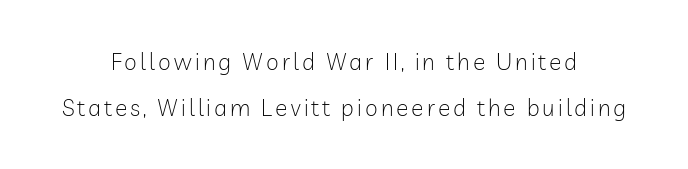
Any mark beneath the type? The region is blank. Students, observe: this is what heavily led, spacious text looks like. The font is comparable to plain body text, perhaps lighter. Neither beginnings nor endings align; midpoints do. Ascenders rise straight up at ninety degrees.
